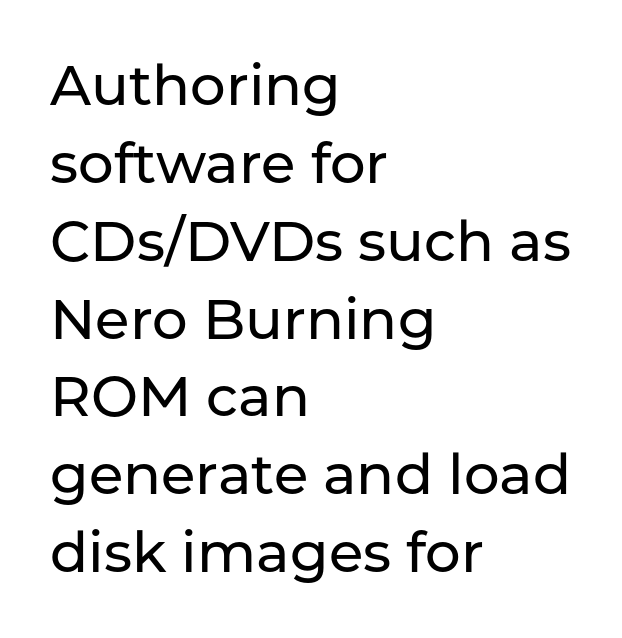
The image shows 56 px sans-serif type, upright; set left-aligned, normal line spacing (1.39x), normal letter spacing, not underlined; low stroke contrast and a medium x-height.
